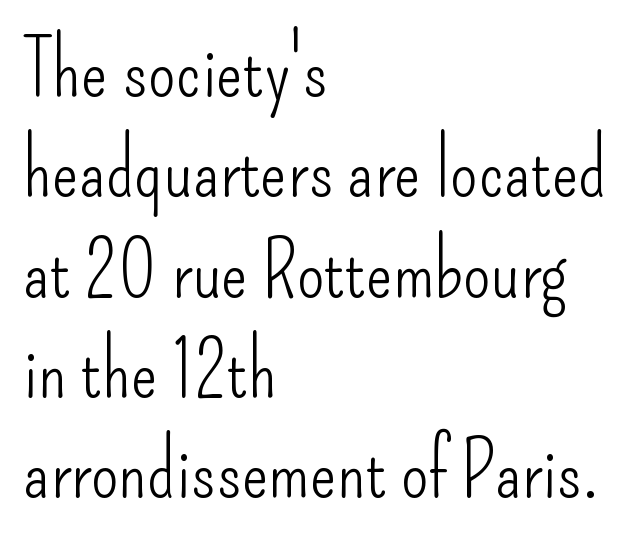
{"serif": "no", "italic": "no", "bold": "no", "weight": "light", "width": "condensed", "stroke_contrast": "low", "x_height": "small", "monospaced": "no", "underline": "no", "align": "left", "line_spacing": "normal", "line_spacing_ratio": 1.27, "letter_spacing": "normal", "letter_spacing_em": 0.0, "glyph_px": 79}
